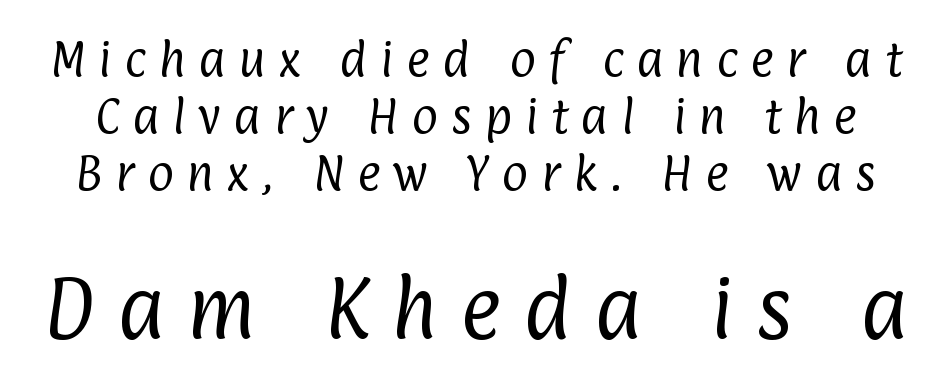
Q: Is the text bold? A: No.
Q: Is the typeface a serif or a sans-serif typeface? A: Sans-serif.
Q: Is the text underlined? A: No.
Q: Is the spacing between letters normal or unusually wide? A: Unusually wide.
Q: Is the spacing between lines tight, normal or loose? A: Normal.
Q: Which block of text is set in a larger size, the first (top) or the second (bottom)? A: The second (bottom) one.
Q: Width (condensed, normal, or wide)? A: Condensed.
Q: Stroke contrast? A: Low.
Q: x-height? A: Medium.
Q: Monospaced? A: No.
